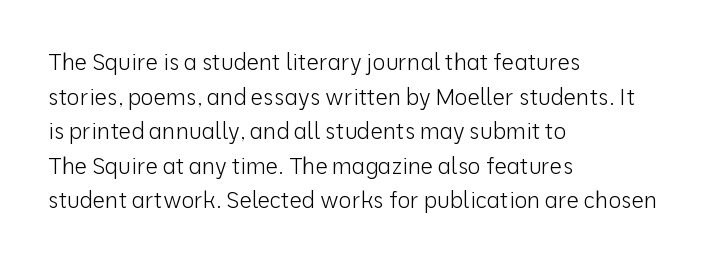
Q: Is the text bold? A: No.
Q: Is the text italic (slanted)? A: No, it is upright.
Q: Is the text underlined? A: No.
Q: How is the paragraph aligned? A: Left-aligned.
Q: Is the spacing between letters normal or unusually wide? A: Normal.
Q: Is the spacing between lines tight, normal or loose? A: Normal.
